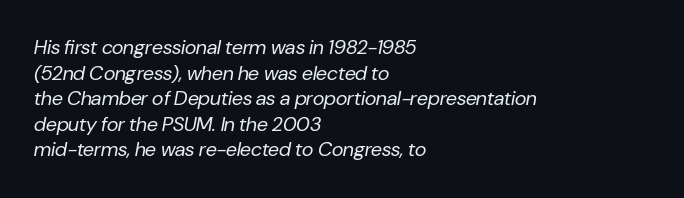
{"italic": "yes", "lean": "right", "slant_degrees": 10, "bold": "no", "underline": "no", "align": "left", "line_spacing": "normal", "line_spacing_ratio": 1.28, "letter_spacing": "normal", "letter_spacing_em": 0.0, "glyph_px": 20}
